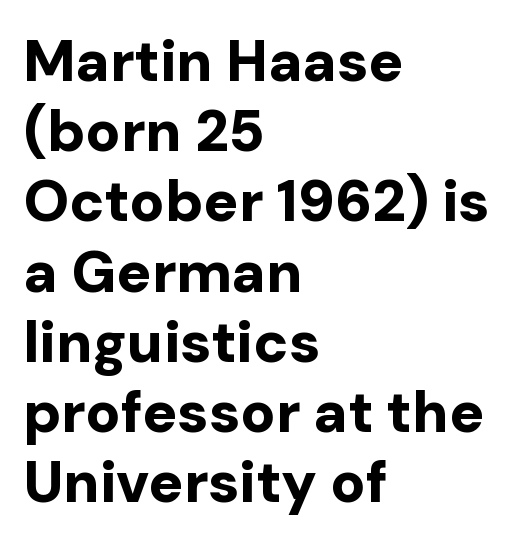
Q: Is the text bold? A: Yes.
Q: Is the text italic (slanted)? A: No, it is upright.
Q: Is the typeface a serif or a sans-serif typeface? A: Sans-serif.
Q: Is the text underlined? A: No.
Q: How is the paragraph aligned? A: Left-aligned.
Q: Is the spacing between letters normal or unusually wide? A: Normal.
Q: Width (condensed, normal, or wide)? A: Normal.
Q: Stroke contrast? A: Low.
Q: x-height? A: Medium.
Q: Monospaced? A: No.
